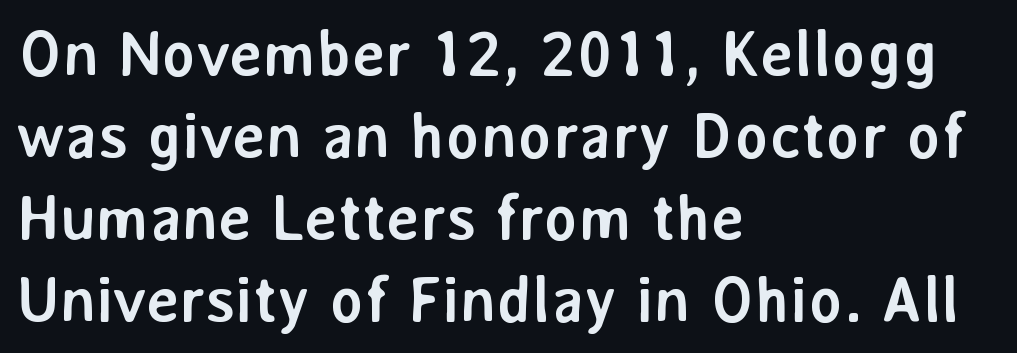
A typesetter would call this zero additional tracking. The paragraph shown leans on its left margin. The typography opts for an upright posture over an oblique one. Its strokes are broad and dark, the hallmark of bold type. Spacing verdict: proportional, widths tailored to each character. This block has exactly the height ordinary leading produces.
